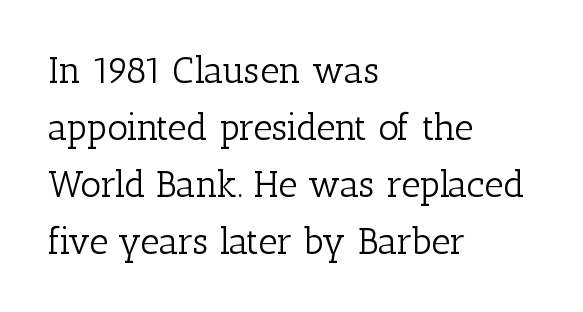
{"serif": "yes", "italic": "no", "bold": "no", "weight": "light", "width": "normal", "stroke_contrast": "low", "x_height": "medium", "monospaced": "no", "underline": "no", "align": "left", "line_spacing": "normal", "line_spacing_ratio": 1.54, "letter_spacing": "normal", "letter_spacing_em": 0.0, "glyph_px": 37}
